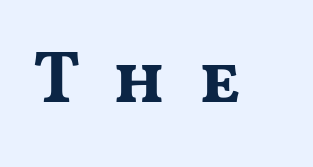
The image shows 72 px bold, wide sans-serif type, upright; set unusually wide letter spacing (+0.44 em), not underlined; medium stroke contrast and a medium x-height.
